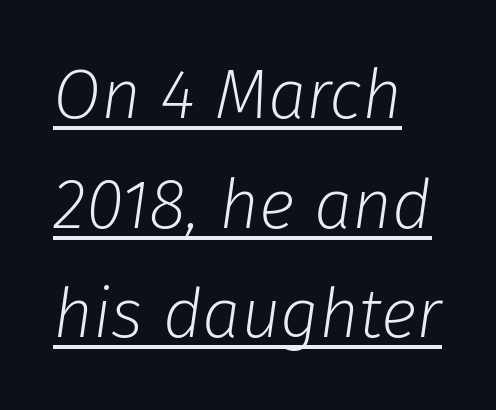
Horizontally, the lines are justified to the leading edge only. Like a heading marked for emphasis, these lines bear an underscore. You could not count columns in this text — the font is proportionally spaced. Stroke thickness stays within the range of a standard reading face or lighter. A typesetter would call this zero additional tracking.
